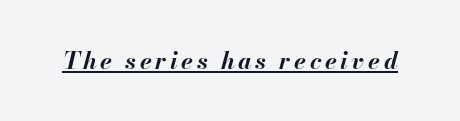
Q: Is the text bold? A: Yes.
Q: Is the text italic (slanted)? A: Yes, it leans right by about 13 degrees.
Q: Is the text underlined? A: Yes.
